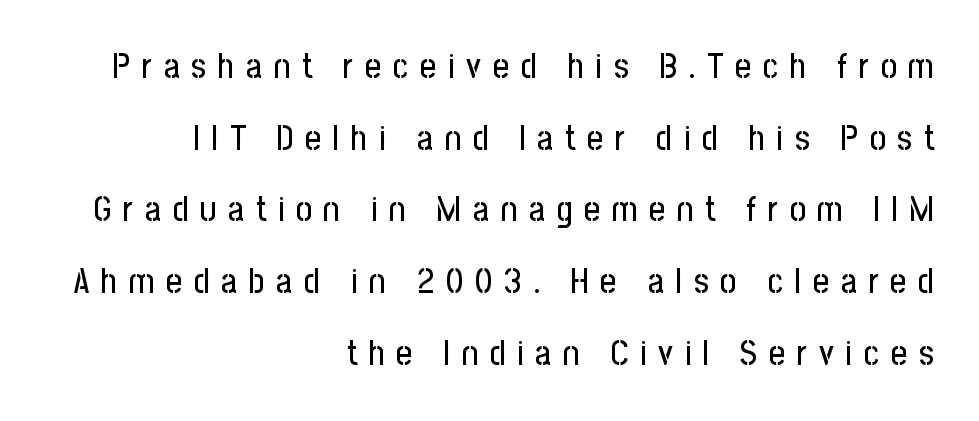
The image shows 35 px condensed sans-serif type, upright; set right-aligned, loose line spacing (2.05x), unusually wide letter spacing (+0.33 em), not underlined; low stroke contrast and a medium x-height.
